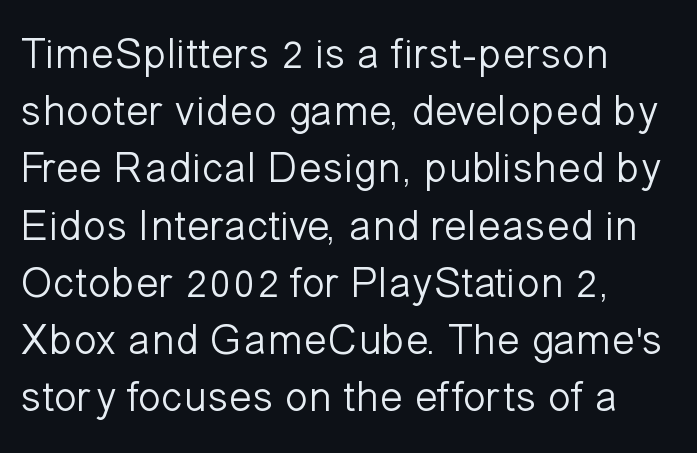
The image shows 43 px light sans-serif type, upright; set left-aligned, normal line spacing (1.33x), normal letter spacing, not underlined; low stroke contrast and a medium x-height.
